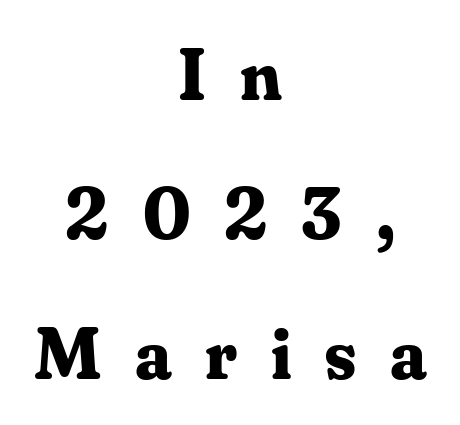
Q: Is the text bold? A: Yes.
Q: Is the text italic (slanted)? A: No, it is upright.
Q: Is the typeface a serif or a sans-serif typeface? A: Serif.
Q: Is the text underlined? A: No.
Q: How is the paragraph aligned? A: Centered.
Q: Is the spacing between letters normal or unusually wide? A: Unusually wide.
Q: Width (condensed, normal, or wide)? A: Normal.
Q: Stroke contrast? A: Medium.
Q: x-height? A: Small.
Q: Monospaced? A: No.
